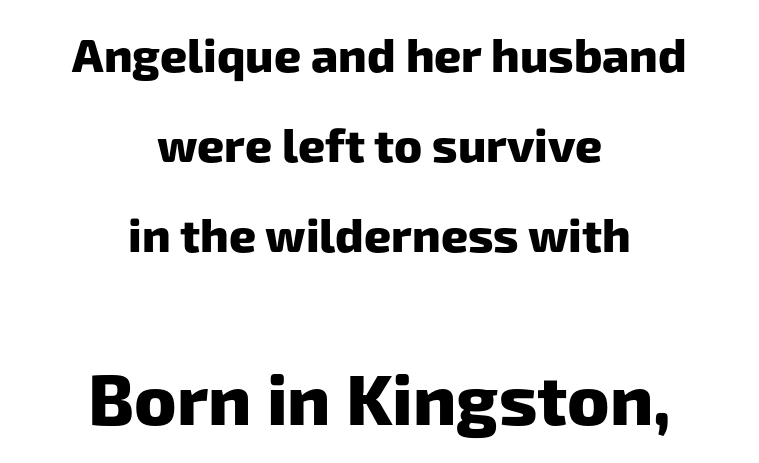
The image shows 71 px heavy sans-serif type; set centered, loose line spacing (1.92x), normal letter spacing, not underlined; the second (bottom) block is 1.51x larger; low stroke contrast and a medium x-height.
